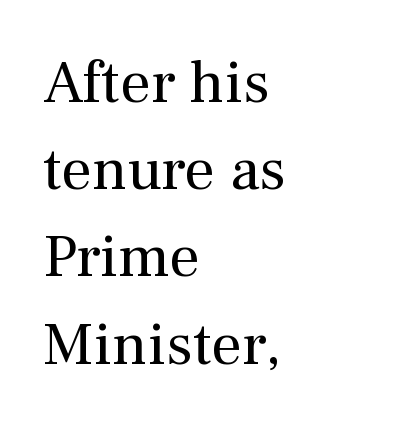
{"serif": "yes", "italic": "no", "bold": "no", "weight": "regular", "width": "normal", "stroke_contrast": "medium", "x_height": "medium", "monospaced": "no", "underline": "no", "align": "left", "line_spacing": "normal", "line_spacing_ratio": 1.43, "letter_spacing": "normal", "letter_spacing_em": 0.0, "glyph_px": 61}
